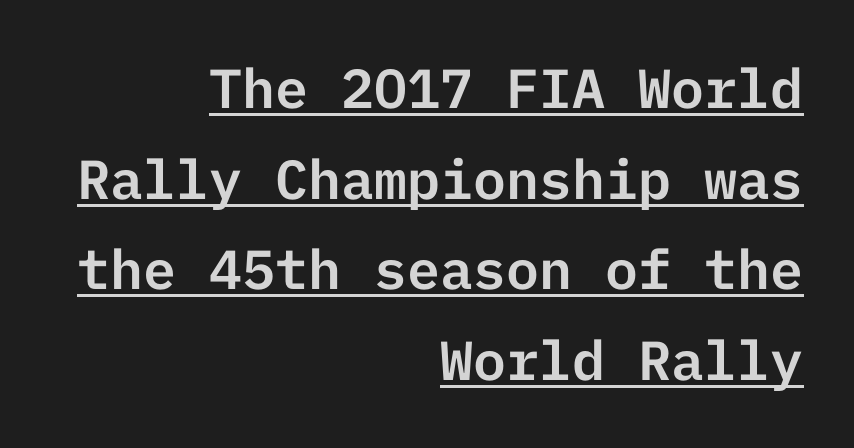
Q: Is the text italic (slanted)? A: No, it is upright.
Q: Is the typeface a serif or a sans-serif typeface? A: Sans-serif.
Q: Is the text underlined? A: Yes.
Q: How is the paragraph aligned? A: Right-aligned.
Q: Is the spacing between letters normal or unusually wide? A: Normal.
Q: Is the spacing between lines tight, normal or loose? A: Normal.
Q: Width (condensed, normal, or wide)? A: Normal.
Q: Stroke contrast? A: Low.
Q: x-height? A: Medium.
